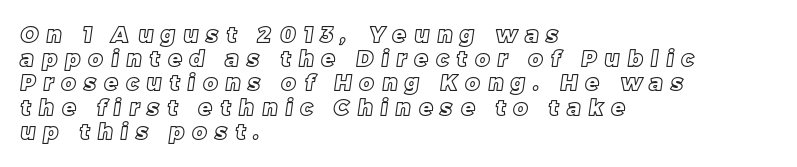
{"underline": "no", "align": "left", "line_spacing": "tight", "line_spacing_ratio": 1.1, "letter_spacing": "wide", "letter_spacing_em": 0.37, "glyph_px": 22}
